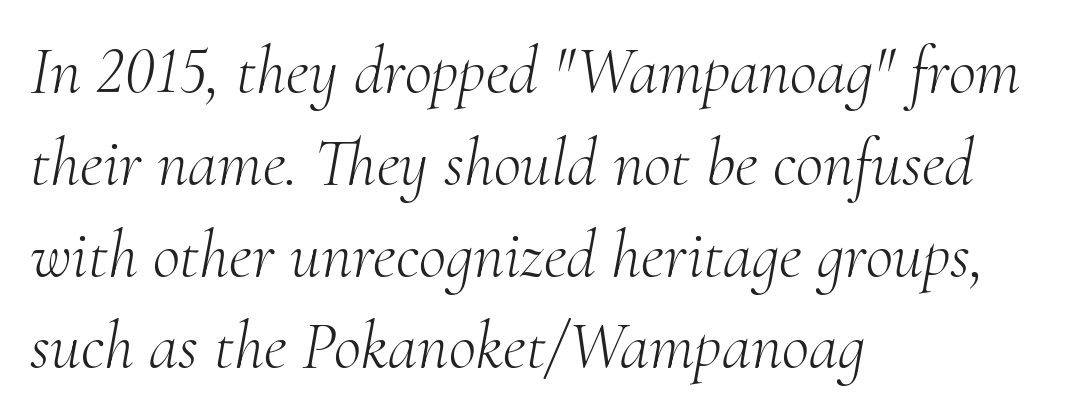
Q: Is the text bold? A: No.
Q: Is the text italic (slanted)? A: Yes, it leans right by about 10 degrees.
Q: Is the typeface a serif or a sans-serif typeface? A: Serif.
Q: Is the text underlined? A: No.
Q: How is the paragraph aligned? A: Left-aligned.
Q: Is the spacing between letters normal or unusually wide? A: Normal.
Q: Is the spacing between lines tight, normal or loose? A: Normal.
Q: Width (condensed, normal, or wide)? A: Normal.
Q: Stroke contrast? A: Medium.
Q: x-height? A: Small.
Q: Monospaced? A: No.
